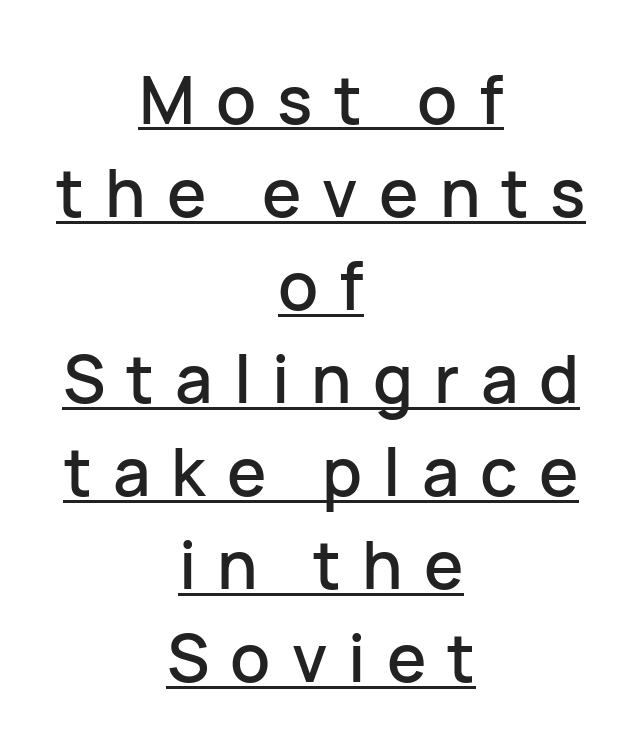
{"serif": "no", "italic": "no", "width": "normal", "stroke_contrast": "low", "x_height": "medium", "monospaced": "no", "underline": "yes", "align": "center", "line_spacing": "normal", "line_spacing_ratio": 1.41, "letter_spacing": "wide", "letter_spacing_em": 0.32, "glyph_px": 66}
